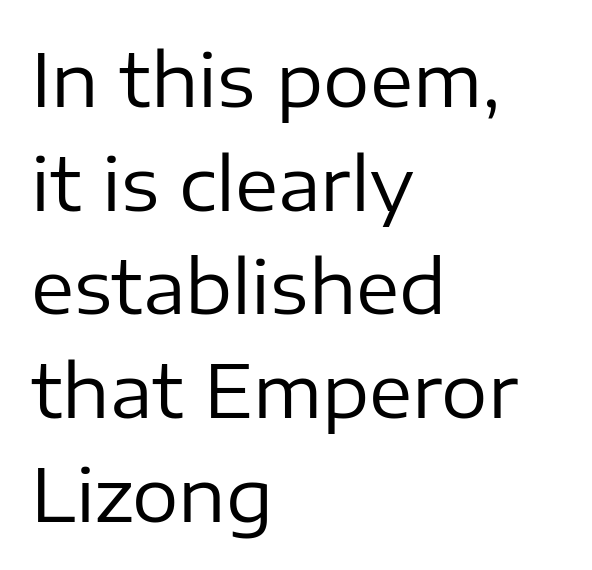
The image shows 73 px regular-weight sans-serif type, upright; set left-aligned, normal line spacing (1.42x), normal letter spacing, not underlined; low stroke contrast and a medium x-height.
